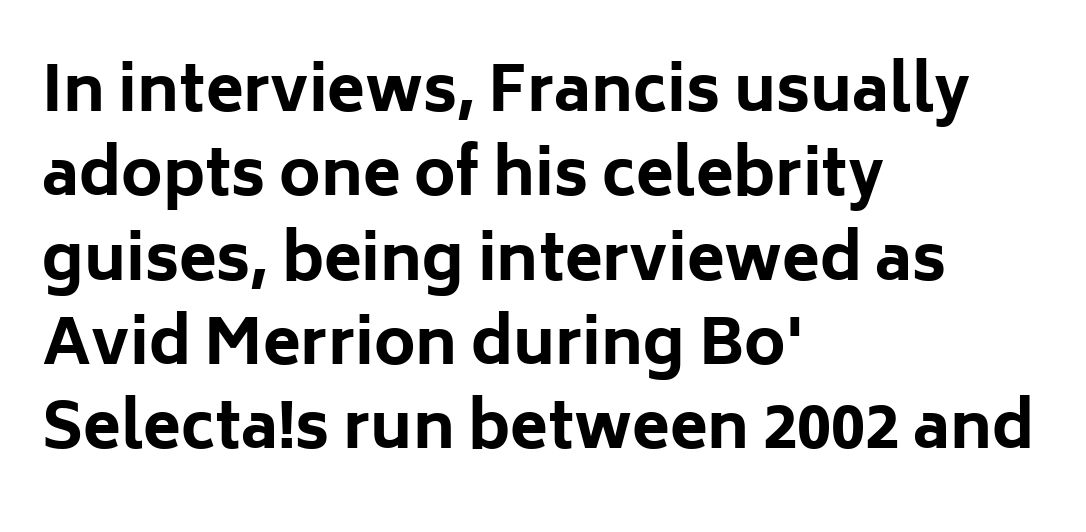
The image shows 62 px bold sans-serif type, upright; set left-aligned, normal line spacing (1.36x), normal letter spacing, not underlined; low stroke contrast and a medium x-height.
